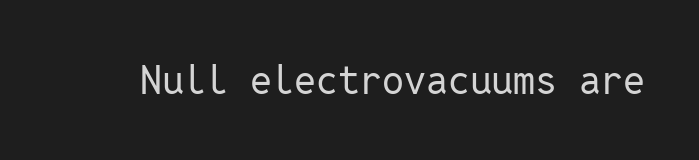
Q: Is the text bold? A: No.
Q: Is the text italic (slanted)? A: No, it is upright.
Q: Is the typeface a serif or a sans-serif typeface? A: Sans-serif.
Q: Is the text underlined? A: No.
Q: Is the spacing between letters normal or unusually wide? A: Normal.
Q: Width (condensed, normal, or wide)? A: Normal.
Q: Stroke contrast? A: Low.
Q: x-height? A: Medium.
Q: Monospaced? A: Yes.
